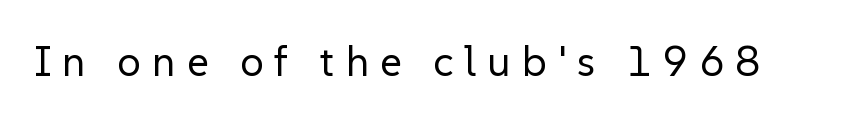
The image shows 42 px regular-weight sans-serif type, upright; set unusually wide letter spacing (+0.26 em), not underlined; low stroke contrast and a medium x-height.
